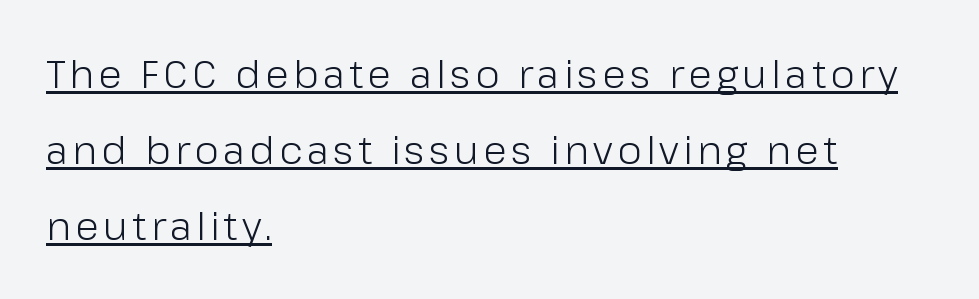
{"serif": "no", "italic": "no", "bold": "no", "weight": "light", "width": "normal", "stroke_contrast": "low", "x_height": "medium", "monospaced": "no", "underline": "yes", "align": "left", "line_spacing": "loose", "line_spacing_ratio": 1.95, "glyph_px": 39}
